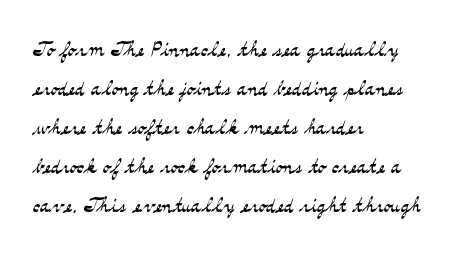
Q: Is the text bold? A: No.
Q: Is the text italic (slanted)? A: Yes.
Q: Is the text underlined? A: No.
Q: How is the paragraph aligned? A: Left-aligned.
Q: Is the spacing between letters normal or unusually wide? A: Normal.
Q: Is the spacing between lines tight, normal or loose? A: Normal.
